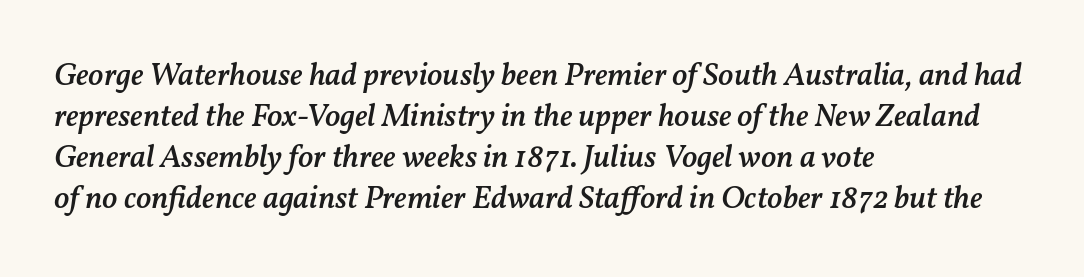
Q: Is the text bold? A: Semi-bold.
Q: Is the text italic (slanted)? A: Yes, it leans right by about 11 degrees.
Q: Is the text underlined? A: No.
Q: How is the paragraph aligned? A: Left-aligned.
Q: Is the spacing between letters normal or unusually wide? A: Normal.
Q: Is the spacing between lines tight, normal or loose? A: Normal.
Q: Width (condensed, normal, or wide)? A: Normal.
Q: Stroke contrast? A: Medium.
Q: x-height? A: Medium.
Q: Monospaced? A: No.
